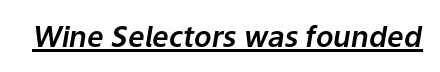
The image shows 29 px text type, italic (leaning right); set normal letter spacing, underlined; low stroke contrast and a medium x-height.
